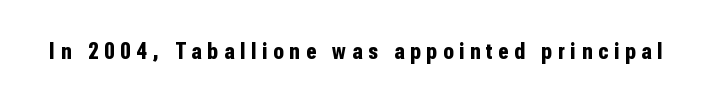
The line texture is sparse and dotted thanks to wide tracking. Letters rest on an invisible, unmarked baseline. The axis of the letterforms is exactly vertical. Its strokes are broad and dark, the hallmark of bold type.
